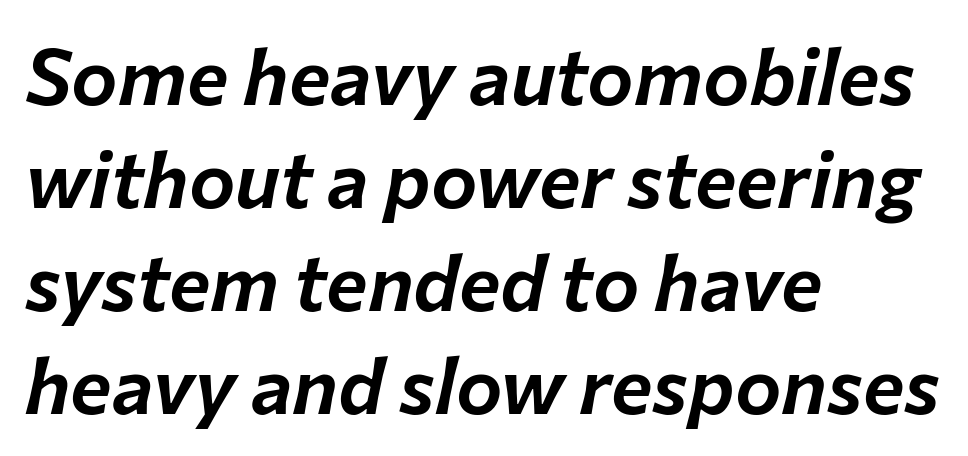
The image shows 78 px text type, italic (leaning right); set left-aligned, normal line spacing (1.32x), normal letter spacing, not underlined; low stroke contrast and a medium x-height.
